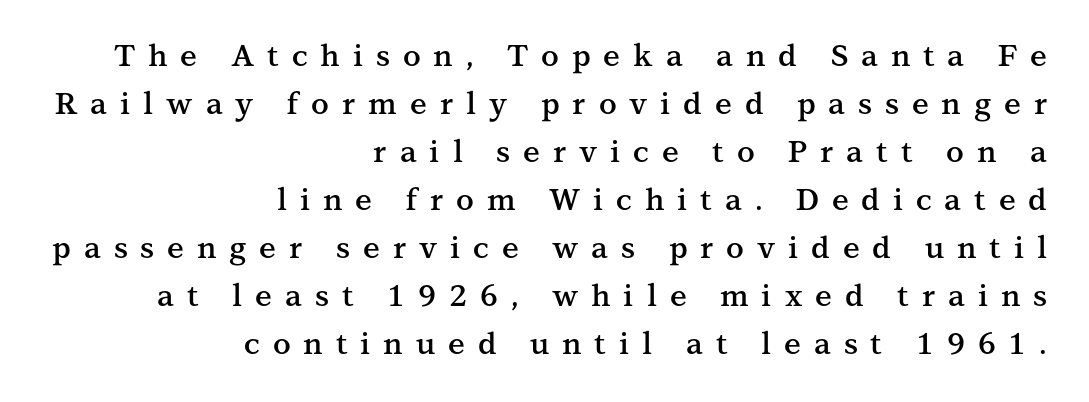
Q: Is the text bold? A: Semi-bold.
Q: Is the text italic (slanted)? A: No, it is upright.
Q: Is the typeface a serif or a sans-serif typeface? A: Serif.
Q: Is the text underlined? A: No.
Q: How is the paragraph aligned? A: Right-aligned.
Q: Is the spacing between letters normal or unusually wide? A: Unusually wide.
Q: Is the spacing between lines tight, normal or loose? A: Normal.
Q: Width (condensed, normal, or wide)? A: Normal.
Q: Stroke contrast? A: Medium.
Q: x-height? A: Medium.
Q: Monospaced? A: No.
